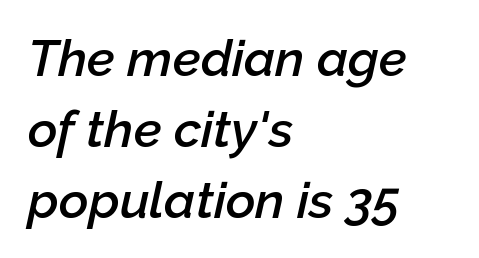
Each new line begins a customary step beneath the previous one. Which margin do the lines hug? The left one — the right edge is uneven. The axis of the letterforms is tilted away from vertical. A typesetter would call this proportional, since set widths differ per character. The foot of each line stays bare and open.
